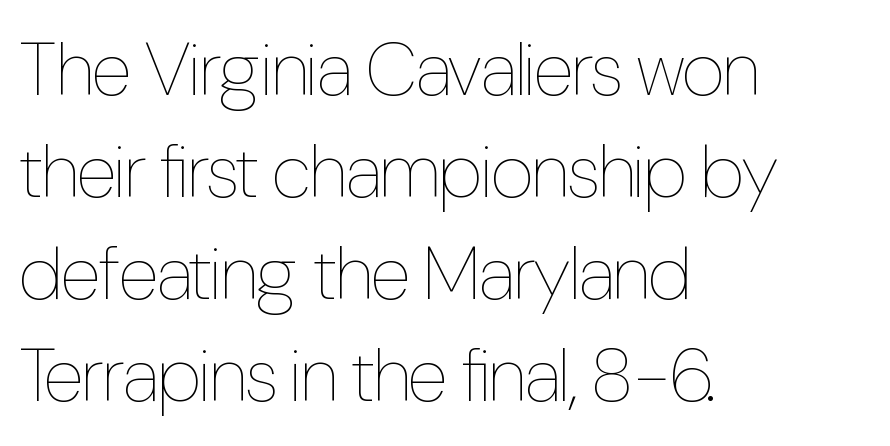
The foot of each line stays bare and open. Is the type heavy? It reads as light-to-regular instead. Reading down the column, the eye jumps a familiar distance to each next line. Every stem runs plumb, perpendicular to the baseline. Line starts are locked; line ends wander.
